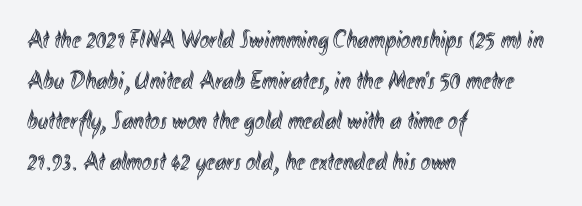
Q: Is the text italic (slanted)? A: Yes.
Q: Is the text underlined? A: No.
Q: How is the paragraph aligned? A: Left-aligned.
Q: Is the spacing between letters normal or unusually wide? A: Normal.
Q: Is the spacing between lines tight, normal or loose? A: Normal.
